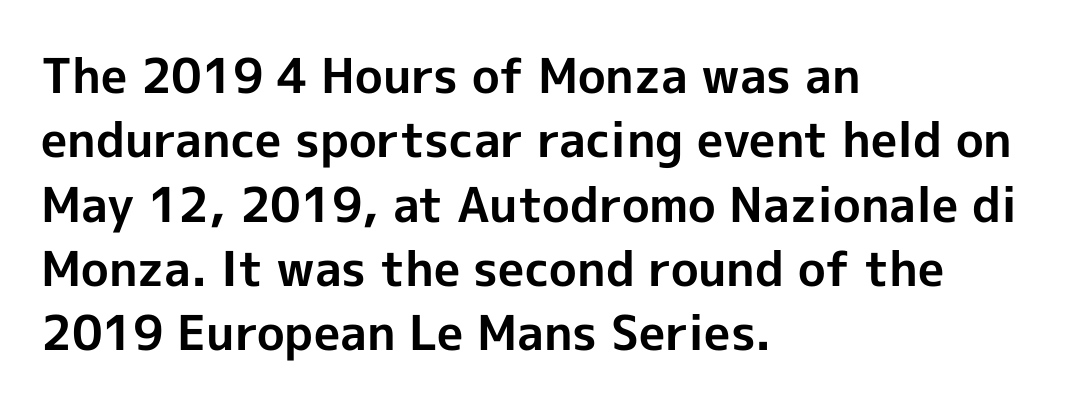
Underlining? Definitely not there. The rag falls on the right side of this text block. The text was rendered using a sans face with plain stroke endings. Look at the stroke-to-counter ratio: heavy, a bold.
